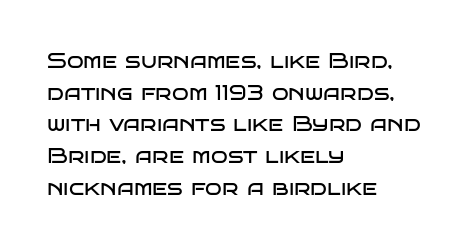
Ordinary non-slanted type is in use. Whoever set this chose a conventional vertical rhythm. Nothing unusual about the tracking: characters are spaced as the font intends. Every row of glyphs begins at an identical x-position on the left.
